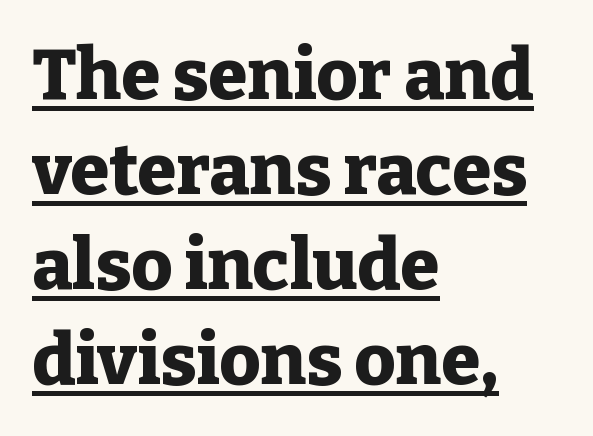
Character widths vary here, with narrow letters taking less room than wide ones. The paragraph has a hard left edge and a soft right edge. Italic: no, the glyphs are upright roman. The rendering uses a bold face; every stroke is thick and dark. In terms of letterspacing, this is plain default setting.
